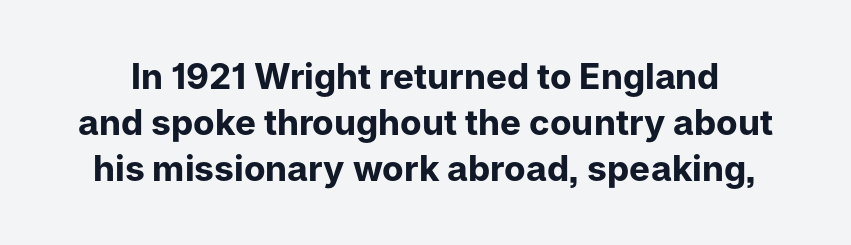
The tracking reads as untouched default to a designer's eye. Check under the words: just untouched page. Posture: upright roman. The sample has been set heavy, in full bold.
